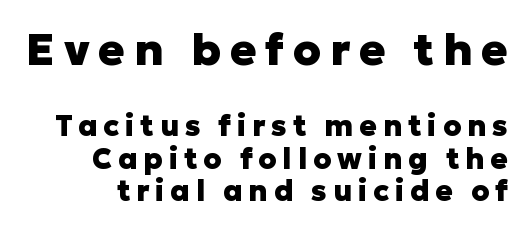
The image shows 44 px heavy sans-serif type, upright; set tight line spacing (1.13x), unusually wide letter spacing (+0.2 em), not underlined; the first (top) block is 1.52x larger; low stroke contrast and a medium x-height.
